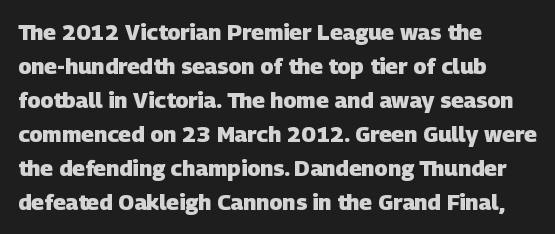
A student would call this left alignment; a typographer would say flush left, rag right. No extra tracking has been applied to these lines. The strip under each line holds only bare page. Notice how descenders clear the ascenders below comfortably — that's standard leading. As a designer I'd log this as weight 700, bold.
